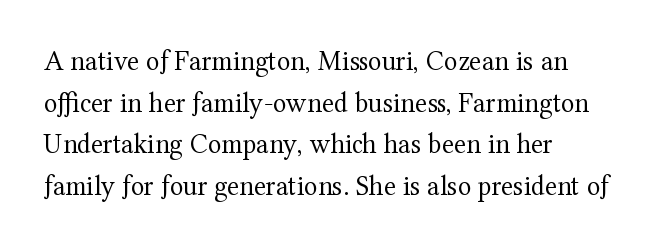
The image shows 28 px regular-weight serif type, upright; set normal line spacing (1.49x), normal letter spacing, not underlined; medium stroke contrast and a medium x-height.
